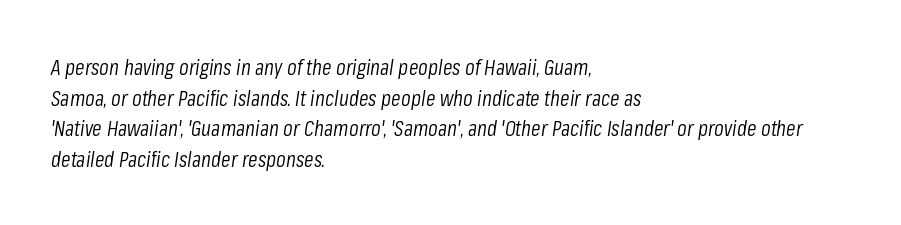
Q: Is the text bold? A: No.
Q: Is the text italic (slanted)? A: Yes, it leans right by about 8 degrees.
Q: Is the text underlined? A: No.
Q: How is the paragraph aligned? A: Left-aligned.
Q: Is the spacing between letters normal or unusually wide? A: Normal.
Q: Is the spacing between lines tight, normal or loose? A: Normal.
